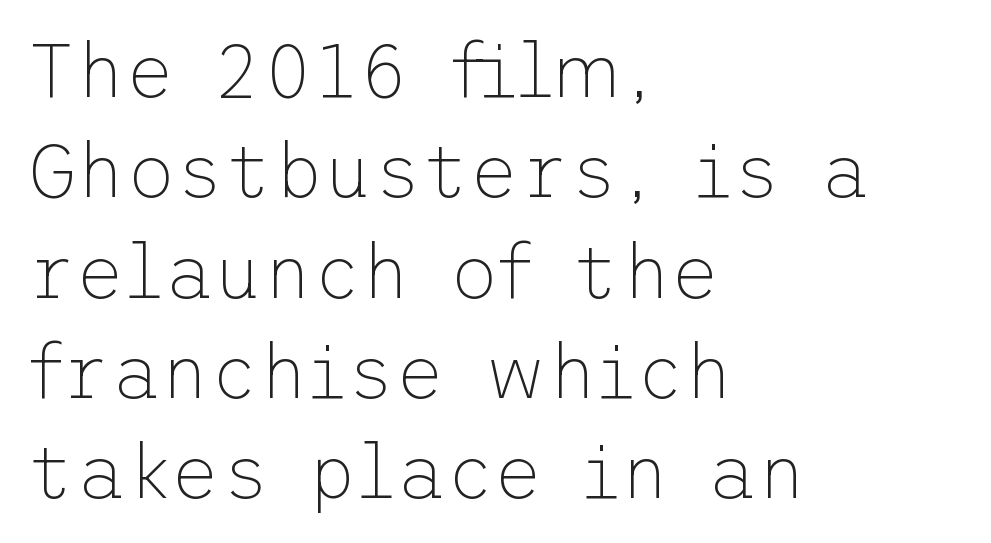
The image shows 76 px thin sans-serif type, upright; set left-aligned, normal line spacing (1.32x), normal letter spacing, not underlined; low stroke contrast and a medium x-height.
